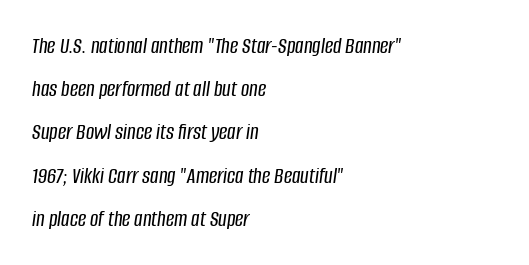
The image shows 23 px text type, italic (leaning right); set left-aligned, line spacing 1.88x, normal letter spacing, not underlined.
